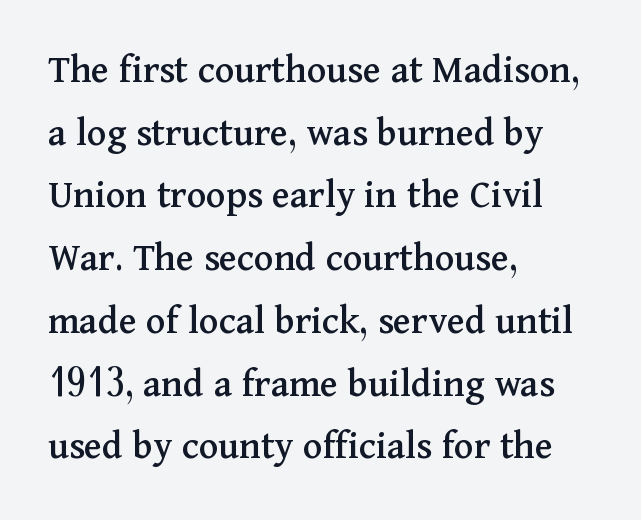
{"serif": "yes", "italic": "no", "width": "normal", "stroke_contrast": "medium", "x_height": "medium", "monospaced": "no", "underline": "no", "align": "left", "line_spacing": "normal", "line_spacing_ratio": 1.53, "letter_spacing": "normal", "letter_spacing_em": 0.0, "glyph_px": 41}
